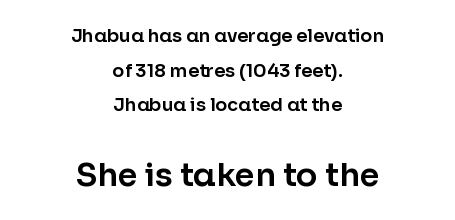
The image shows 32 px sans-serif type, upright; set centered, loose line spacing (1.93x), normal letter spacing, not underlined; the second (bottom) block is 1.78x larger; low stroke contrast and a medium x-height.
